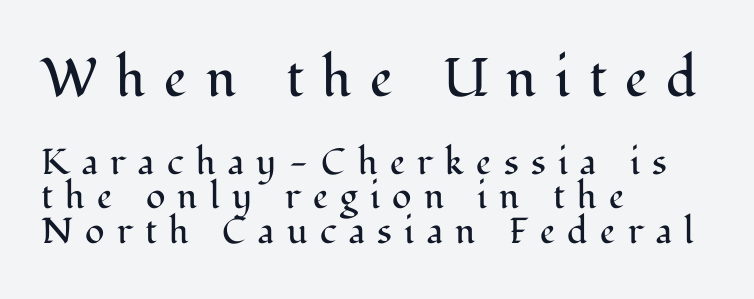
Q: Is the text bold? A: No.
Q: Is the text italic (slanted)? A: No, it is upright.
Q: Is the typeface a serif or a sans-serif typeface? A: Serif.
Q: Is the text underlined? A: No.
Q: How is the paragraph aligned? A: Left-aligned.
Q: Is the spacing between letters normal or unusually wide? A: Unusually wide.
Q: Is the spacing between lines tight, normal or loose? A: Tight.
Q: Which block of text is set in a larger size, the first (top) or the second (bottom)? A: The first (top) one.
Q: Width (condensed, normal, or wide)? A: Normal.
Q: Stroke contrast? A: Medium.
Q: x-height? A: Medium.
Q: Monospaced? A: No.
